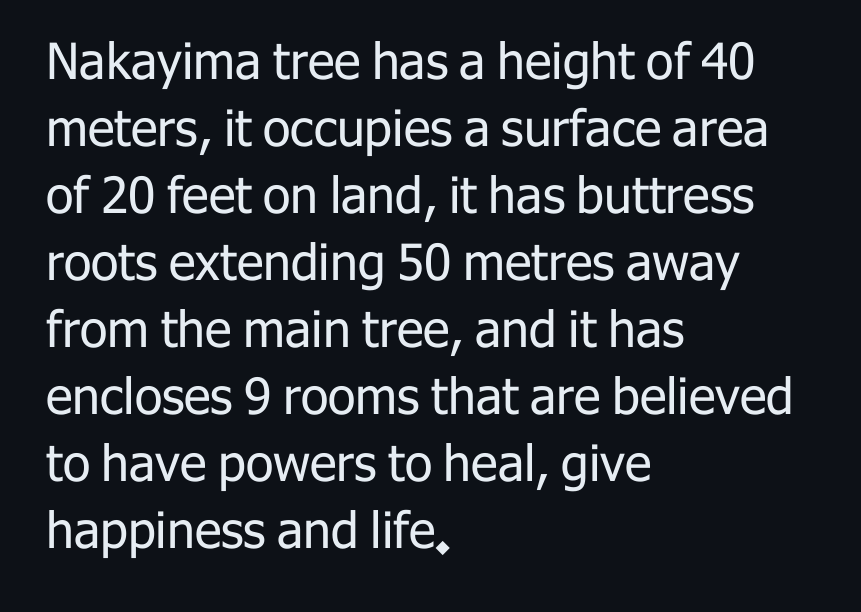
The image shows 50 px regular-weight sans-serif type, upright; set left-aligned, normal line spacing (1.34x), normal letter spacing, not underlined; low stroke contrast and a medium x-height.
